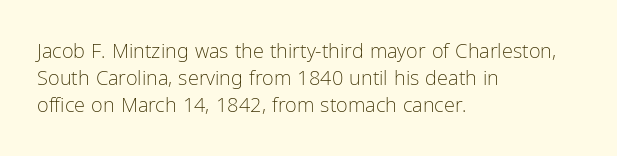
The image shows 20 px text type, upright; set left-aligned, normal line spacing (1.34x), normal letter spacing, not underlined.
